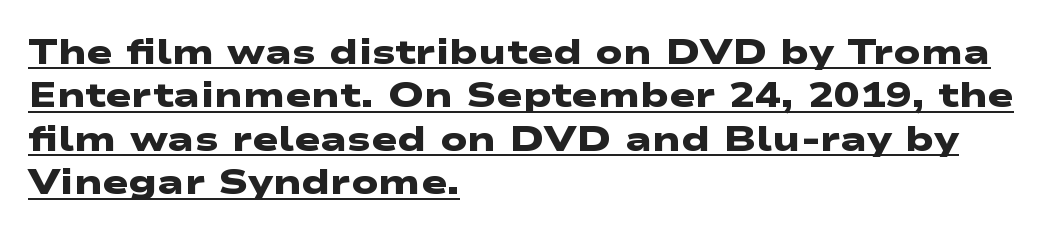
The image shows 35 px heavy, wide sans-serif type; set left-aligned, line spacing 1.24x, normal letter spacing, underlined; low stroke contrast and a medium x-height.
